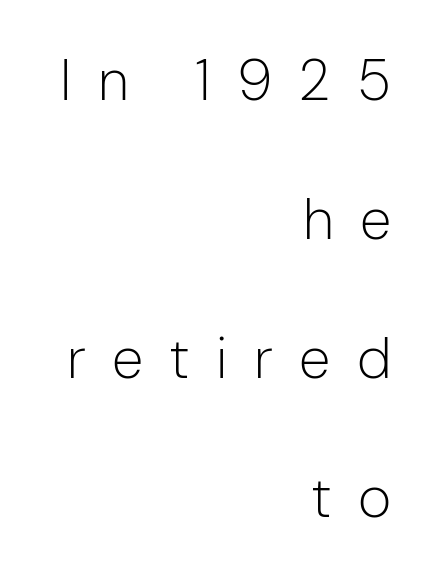
The image shows 57 px light sans-serif type, upright; set right-aligned, loose line spacing (2.44x), unusually wide letter spacing (+0.46 em), not underlined; low stroke contrast and a medium x-height.
